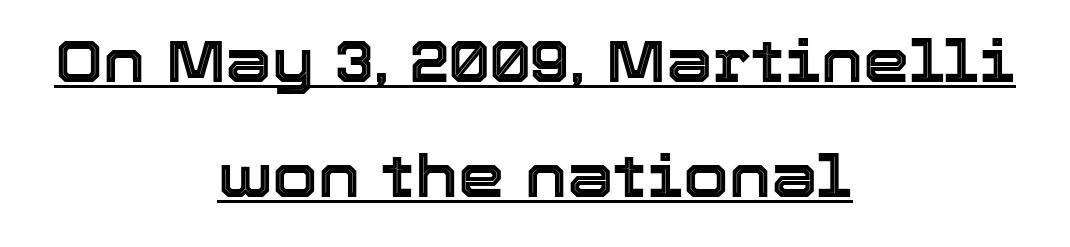
The image shows 59 px text type, upright; set centered, loose line spacing (1.95x), normal letter spacing, underlined; a medium x-height.
